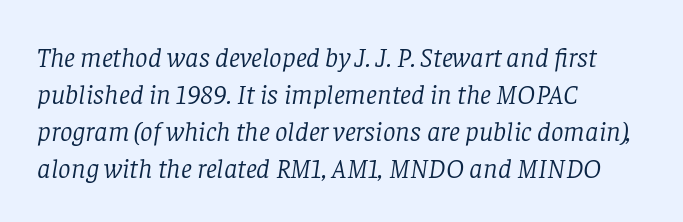
No extra ink here — the face is not bold. The letters sit at their default tracking, neither squeezed nor spread. Compared with a centered layout, this one pins lines to the left instead. The rendering shows small feet on the letterforms — a serif design.
